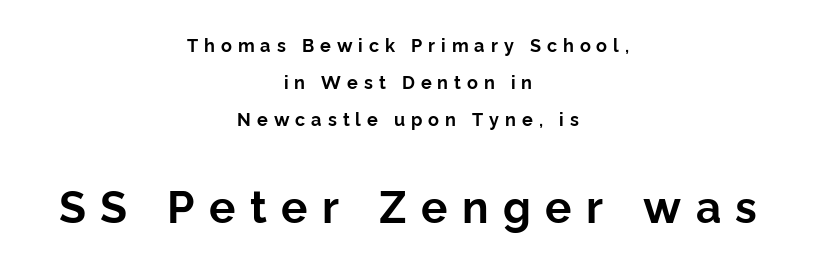
The image shows 44 px bold sans-serif type, upright; set centered, loose line spacing (2.05x), unusually wide letter spacing (+0.33 em), not underlined; the second (bottom) block is 2.44x larger; low stroke contrast and a medium x-height.
